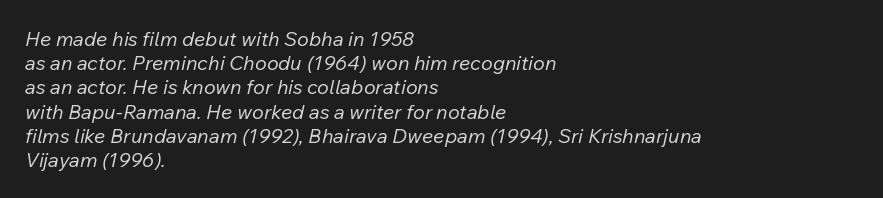
Compared with ordinary roman type, these characters are visibly tilted. This is not heavy type; no bold has been used. Horizontally, the lines are justified to the leading edge only. The passage shown is not underscored anywhere. Is the letter spacing exaggerated? No — it looks like the ordinary default.
